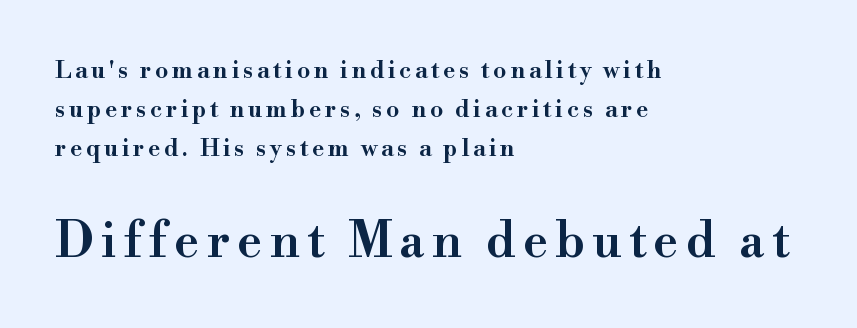
The image shows 49 px semibold serif type, upright; set left-aligned, normal line spacing (1.62x), not underlined; the second (bottom) block is 2.04x larger; high stroke contrast and a small x-height.
